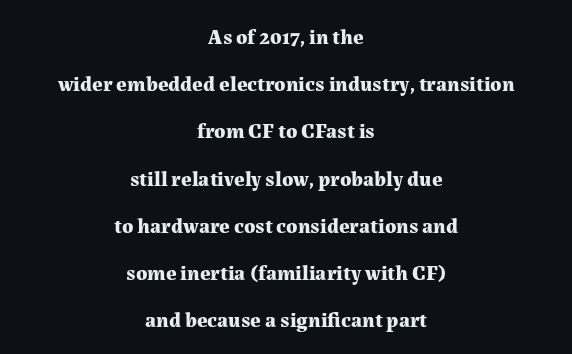
The image shows 21 px bold type, upright; set centered, loose line spacing (2.25x), normal letter spacing, not underlined.
